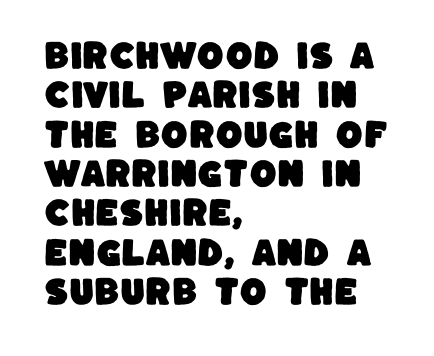
{"serif": "no", "width": "normal", "stroke_contrast": "low", "x_height": "large", "monospaced": "no", "underline": "no", "align": "left", "line_spacing": "normal", "line_spacing_ratio": 1.27, "letter_spacing": "normal", "letter_spacing_em": 0.0, "glyph_px": 31}
